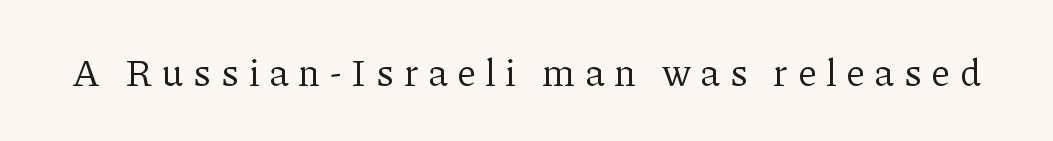
{"serif": "yes", "italic": "no", "bold": "no", "weight": "regular", "width": "normal", "stroke_contrast": "low", "x_height": "medium", "monospaced": "no", "underline": "no", "letter_spacing": "wide", "letter_spacing_em": 0.26, "glyph_px": 38}
